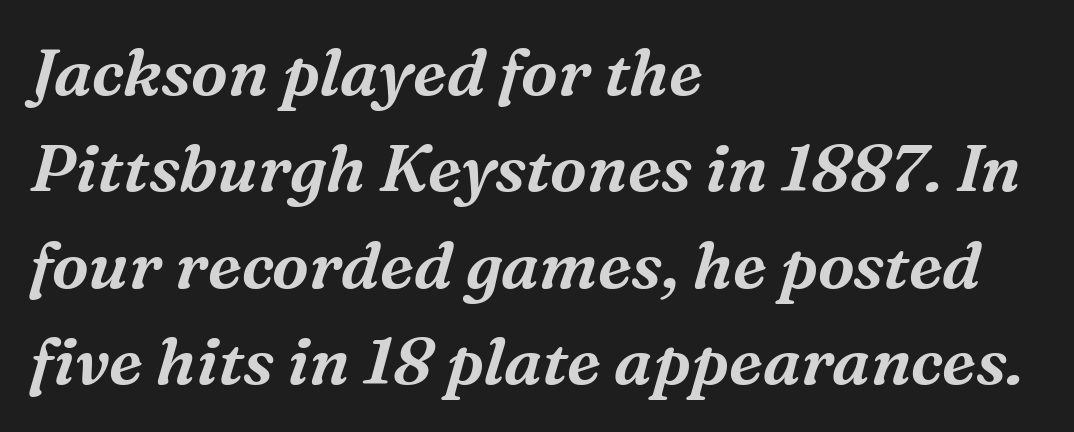
The image shows 66 px serif type, italic (leaning right); set left-aligned, normal line spacing (1.46x), normal letter spacing, not underlined; medium stroke contrast and a medium x-height.
